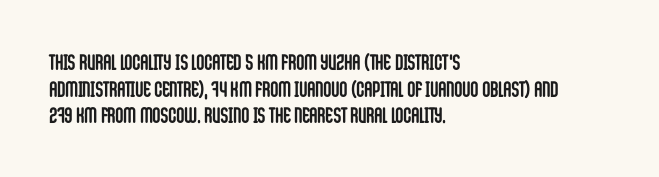
Q: Is the text bold? A: Yes.
Q: Is the text italic (slanted)? A: No, it is upright.
Q: Is the text underlined? A: No.
Q: How is the paragraph aligned? A: Left-aligned.
Q: Is the spacing between letters normal or unusually wide? A: Normal.
